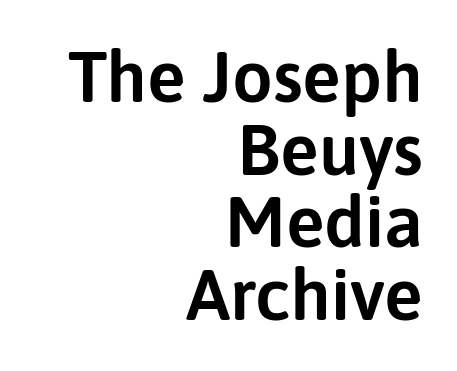
Q: Is the text italic (slanted)? A: No, it is upright.
Q: Is the typeface a serif or a sans-serif typeface? A: Sans-serif.
Q: Is the text underlined? A: No.
Q: How is the paragraph aligned? A: Right-aligned.
Q: Is the spacing between letters normal or unusually wide? A: Normal.
Q: Is the spacing between lines tight, normal or loose? A: Tight.
Q: Width (condensed, normal, or wide)? A: Normal.
Q: Stroke contrast? A: Low.
Q: x-height? A: Medium.
Q: Monospaced? A: No.
